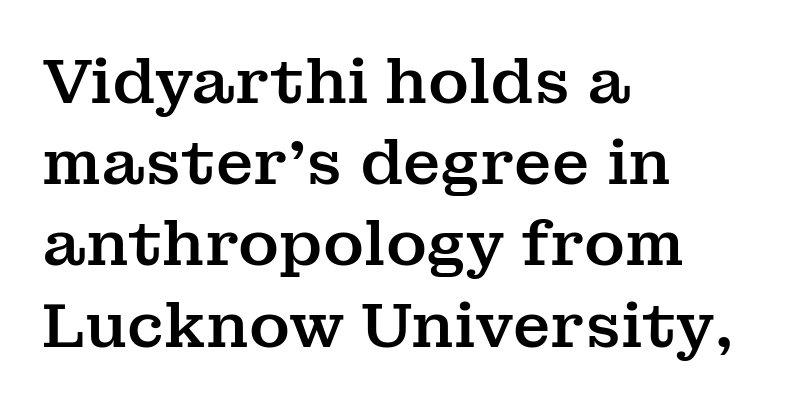
Nothing unusual about the tracking: characters are spaced as the font intends. Designer's note — italics off, roman on. The setting favours the left margin, as ordinary paragraphs usually do. The letters advance in unequal steps, a hallmark of proportional type. Each new line begins a customary step beneath the previous one. Descender tails drop into unmarked territory.
